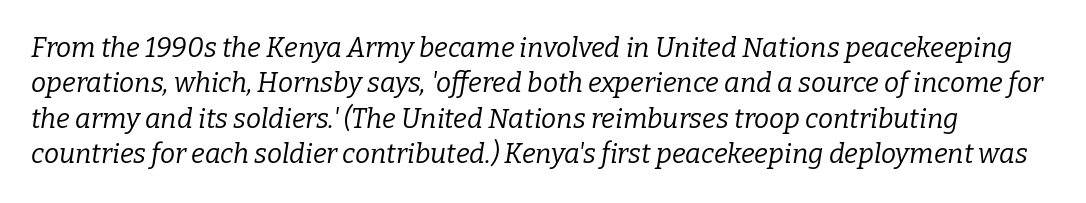
The image shows 27 px text type, italic (leaning right); set normal line spacing (1.31x), normal letter spacing, not underlined.
